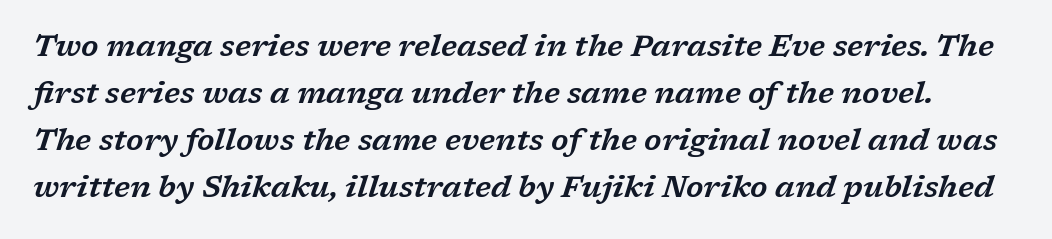
The image shows 30 px wide serif type, italic (leaning right); set normal line spacing (1.57x), normal letter spacing, not underlined; low stroke contrast and a medium x-height.
